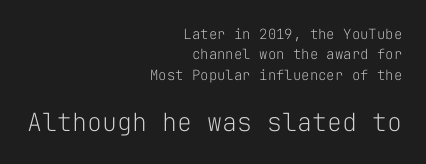
The image shows 25 px text type, upright; set right-aligned, normal line spacing (1.46x), normal letter spacing, not underlined; the second (bottom) block is 1.79x larger.
